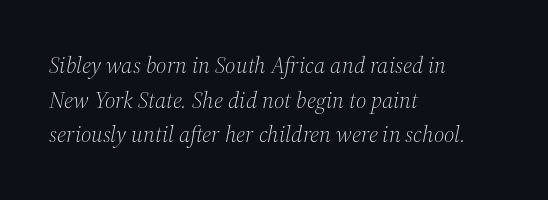
Q: Is the text bold? A: No.
Q: Is the text italic (slanted)? A: Yes, it leans right by about 12 degrees.
Q: Is the text underlined? A: No.
Q: How is the paragraph aligned? A: Left-aligned.
Q: Is the spacing between letters normal or unusually wide? A: Normal.
Q: Is the spacing between lines tight, normal or loose? A: Normal.
